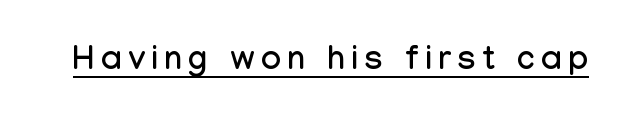
Grotesque or geometric, the face here clearly has no serifs. The font's upright variant was chosen for this text. Think of a printed novel: that variable character pitch is what you see here. The sample's only ornament is a line tracing under the words.
